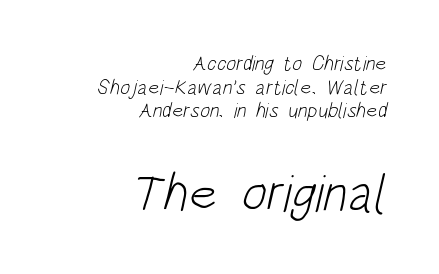
The image shows 53 px light, condensed sans-serif type; set right-aligned, tight line spacing (1.13x), normal letter spacing, not underlined; the second (bottom) block is 2.52x larger; low stroke contrast and a large x-height.
